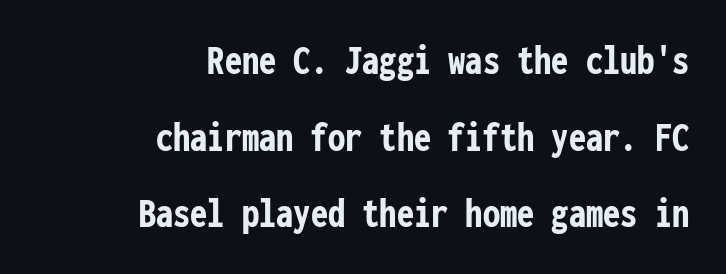
The font is running at its bold setting. In terms of letterform style, serifs are entirely absent. Only glyphs here, with clear space below each row. Notice how the passage keeps a crisp vertical edge on the right only.
